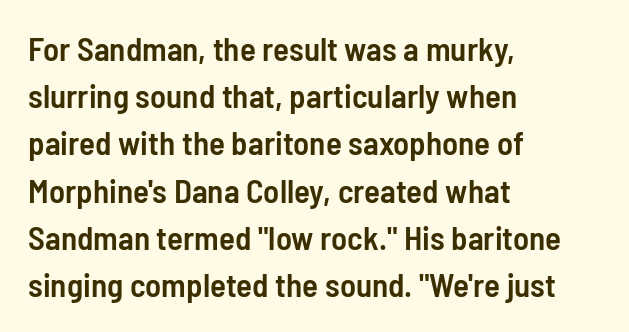
{"serif": "no", "italic": "no", "bold": "semi", "weight": "semibold", "width": "condensed", "stroke_contrast": "low", "x_height": "medium", "monospaced": "no", "underline": "no", "align": "left", "line_spacing": "normal", "line_spacing_ratio": 1.43, "letter_spacing": "normal", "letter_spacing_em": 0.0, "glyph_px": 33}
